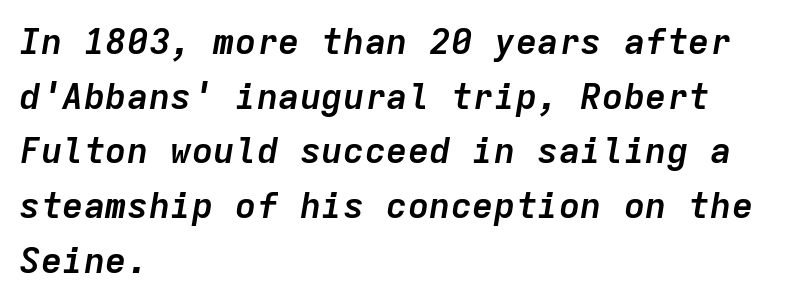
The image shows 36 px semibold type, italic (leaning right), monospaced; set left-aligned, normal line spacing (1.52x), normal letter spacing, not underlined; low stroke contrast and a medium x-height.
